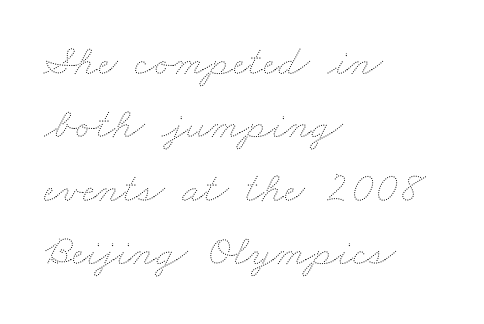
The image shows 44 px thin, wide type; set left-aligned, normal line spacing (1.44x), normal letter spacing, not underlined; medium stroke contrast and a small x-height.
